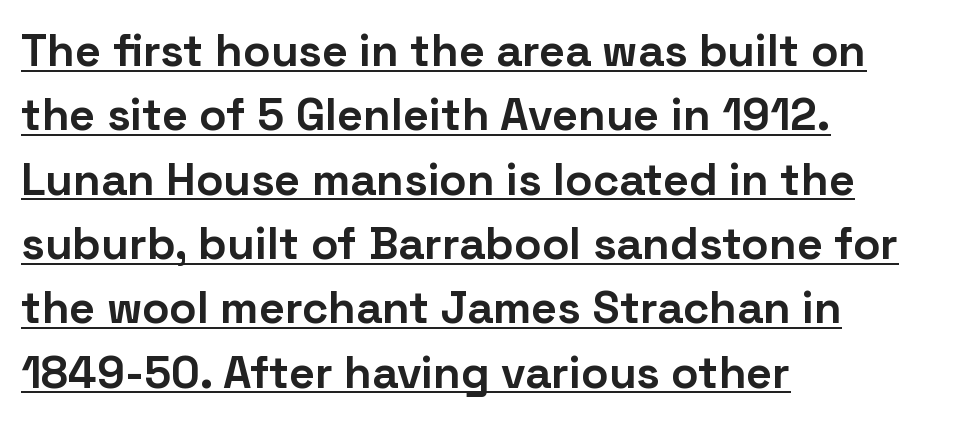
Each line starts at the same left margin while the right side varies. How are the letters spaced? Ordinarily, with no added tracking. In terms of weight, the rendering is a true, heavy bold. A rule runs beneath these lines of type.
